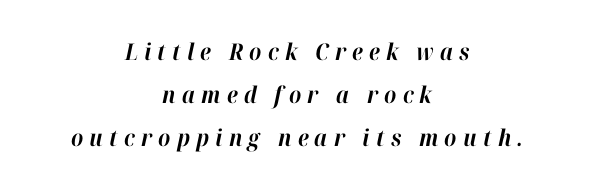
{"italic": "yes", "lean": "right", "slant_degrees": 12, "bold": "yes", "underline": "no", "align": "center", "line_spacing_ratio": 1.86, "letter_spacing": "wide", "letter_spacing_em": 0.27, "glyph_px": 23}
